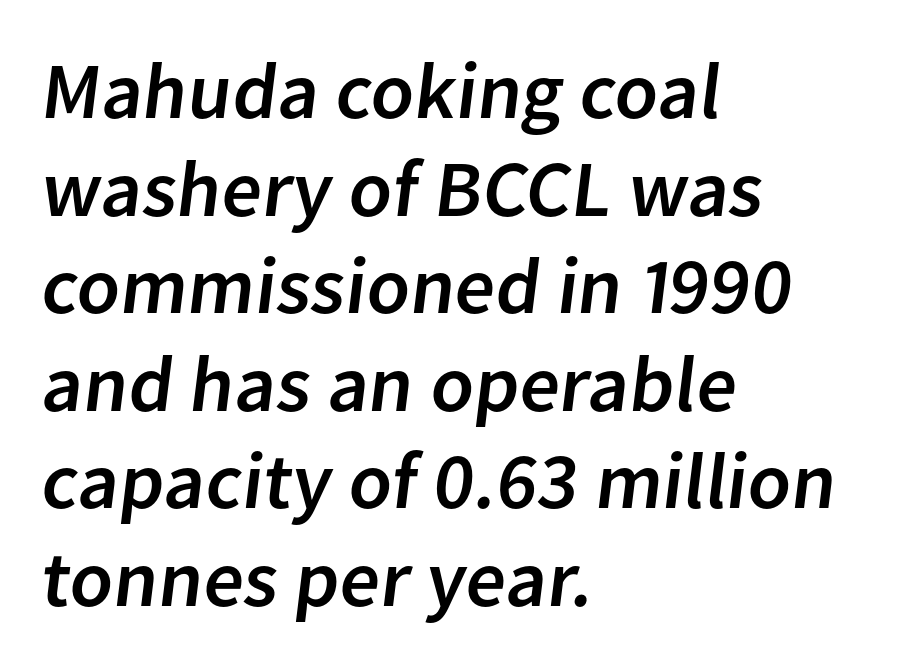
The image shows 80 px sans-serif type; set left-aligned, line spacing 1.22x, normal letter spacing, not underlined; low stroke contrast and a medium x-height.
